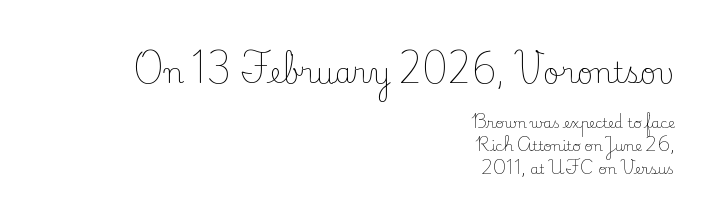
This is the regular roman posture of the typeface. The face used here appears at its bigger size in the upper chunk. These glyphs show unthickened strokes, regular width or finer. The letters advance in unequal steps, a hallmark of proportional type. The foot of each line stays bare and open. Tracking here is standard; glyphs follow each other at the usual distance.
